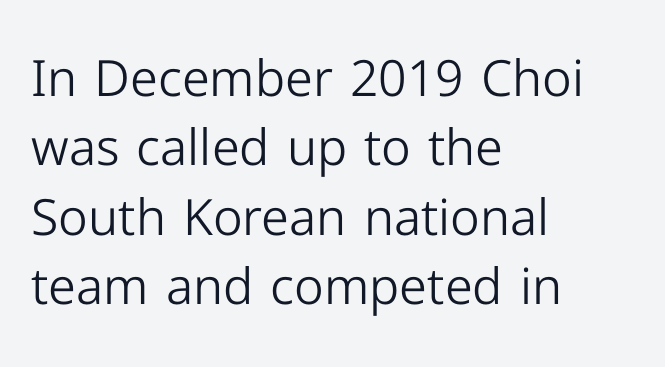
The image shows 50 px light sans-serif type, upright; set left-aligned, normal line spacing (1.39x), normal letter spacing, not underlined; low stroke contrast and a medium x-height.
